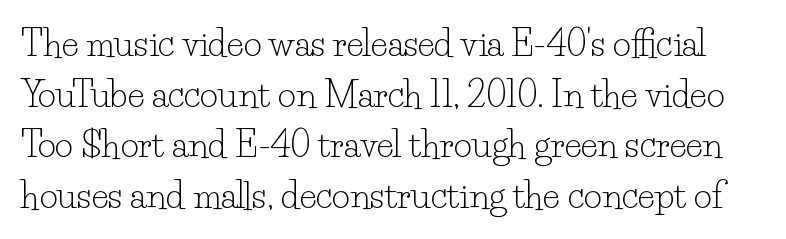
The image shows 35 px light serif type, upright; set normal line spacing (1.45x), normal letter spacing, not underlined; low stroke contrast and a small x-height.
